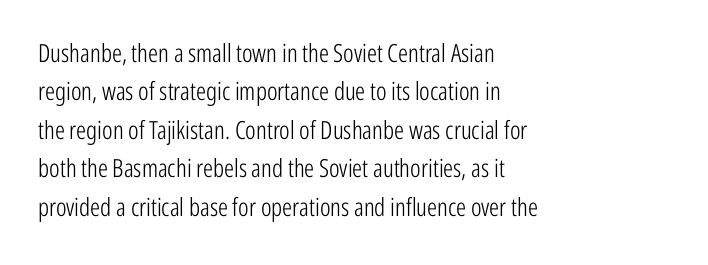
The image shows 25 px text type, upright; set left-aligned, normal line spacing (1.54x), normal letter spacing, not underlined.
